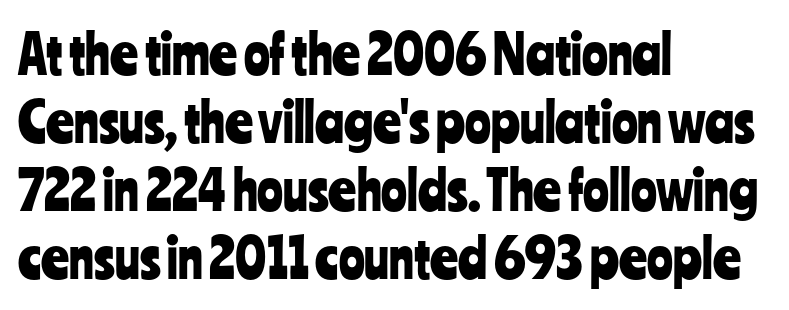
{"serif": "no", "italic": "no", "width": "condensed", "stroke_contrast": "low", "x_height": "medium", "monospaced": "no", "underline": "no", "align": "left", "line_spacing": "normal", "line_spacing_ratio": 1.26, "letter_spacing": "normal", "letter_spacing_em": 0.0, "glyph_px": 54}
